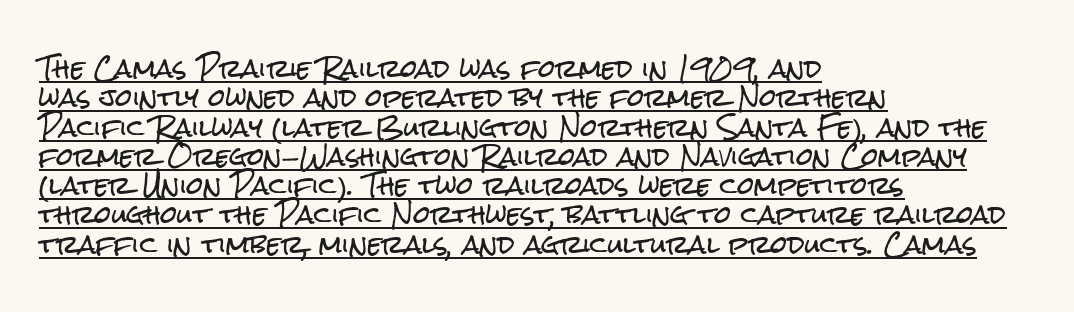
{"italic": "no", "underline": "yes", "align": "left", "line_spacing_ratio": 1.22, "letter_spacing": "normal", "letter_spacing_em": 0.0, "glyph_px": 24}
